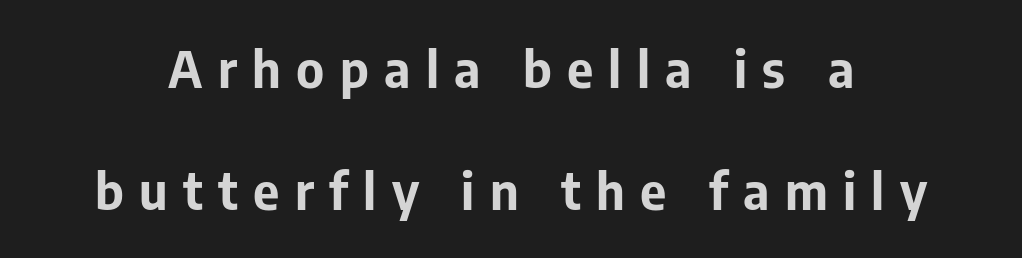
The image shows 51 px bold sans-serif type, upright; set loose line spacing (2.4x), unusually wide letter spacing (+0.3 em), not underlined; low stroke contrast and a medium x-height.
